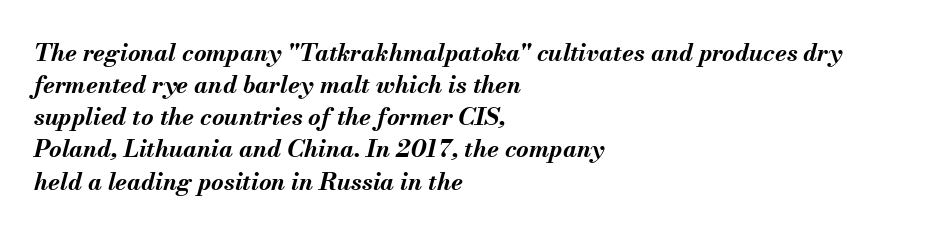
The letters sit at their default tracking, neither squeezed nor spread. The rendering anchors every line to the left-hand side. The gap between lines stays unmarked. The text carries the slant typical of an italic or oblique font. Is the type bold? Yes — the strokes are clearly thick and heavy. The vertical gap from one line to the next is medium.
